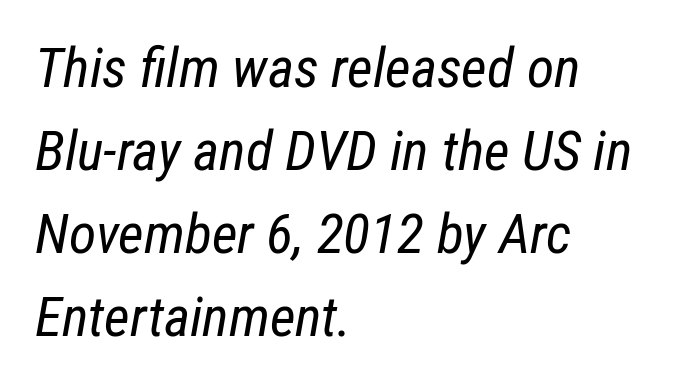
{"italic": "yes", "lean": "right", "slant_degrees": 12, "bold": "no", "weight": "regular", "width": "condensed", "stroke_contrast": "low", "x_height": "medium", "monospaced": "no", "underline": "no", "align": "left", "line_spacing": "normal", "line_spacing_ratio": 1.48, "letter_spacing": "normal", "letter_spacing_em": 0.0, "glyph_px": 56}
